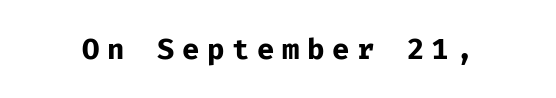
The image shows 29 px bold sans-serif type, upright, monospaced; set unusually wide letter spacing (+0.26 em), not underlined; low stroke contrast and a medium x-height.
